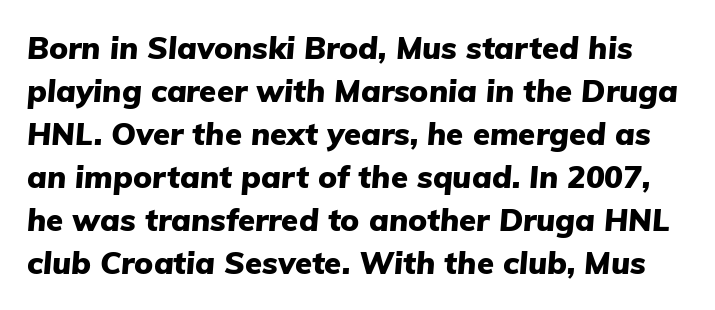
Q: Is the text bold? A: Yes.
Q: Is the text italic (slanted)? A: Yes, it leans right by about 5 degrees.
Q: Is the text underlined? A: No.
Q: Is the spacing between letters normal or unusually wide? A: Normal.
Q: Is the spacing between lines tight, normal or loose? A: Normal.
Q: Width (condensed, normal, or wide)? A: Normal.
Q: Stroke contrast? A: Low.
Q: x-height? A: Medium.
Q: Monospaced? A: No.
